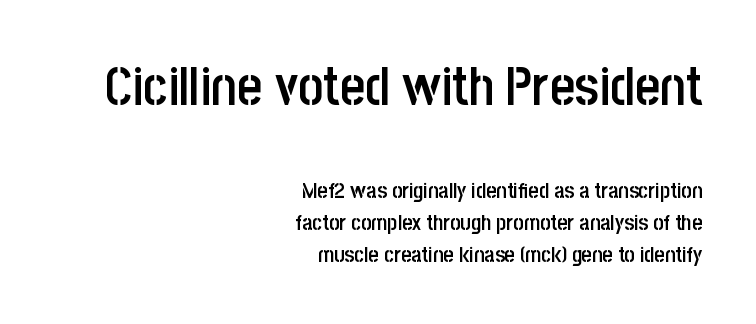
{"serif": "no", "italic": "no", "bold": "semi", "weight": "semibold", "width": "condensed", "stroke_contrast": "low", "x_height": "large", "monospaced": "no", "underline": "no", "align": "right", "line_spacing": "normal", "line_spacing_ratio": 1.47, "letter_spacing": "normal", "letter_spacing_em": 0.0, "larger_block": "first", "size_ratio": 2.45, "glyph_px": 54}
